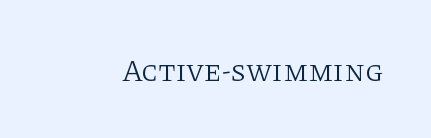
{"serif": "yes", "italic": "no", "bold": "no", "weight": "light", "width": "normal", "stroke_contrast": "low", "x_height": "large", "monospaced": "no", "underline": "no", "letter_spacing": "normal", "letter_spacing_em": 0.0, "glyph_px": 30}
